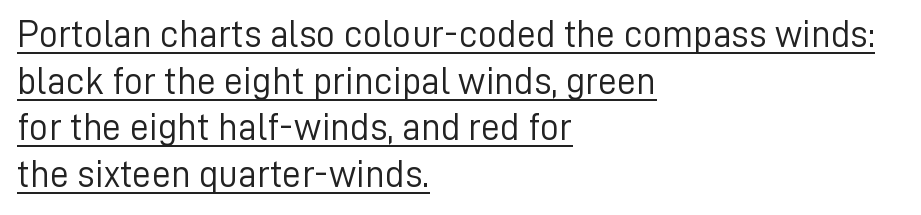
Underline: present. Looks like regular typesetting: each glyph gets only the width it needs. The lettering stays uniformly vertical, giving the passage a roman look. The paragraph shown leans on its left margin. The face used here is rendered with its standard letterfit.
